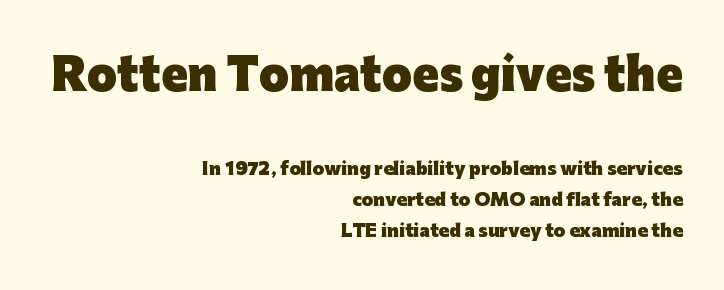
Q: Is the text bold? A: Yes.
Q: Is the text italic (slanted)? A: No, it is upright.
Q: Is the typeface a serif or a sans-serif typeface? A: Sans-serif.
Q: Is the text underlined? A: No.
Q: How is the paragraph aligned? A: Right-aligned.
Q: Is the spacing between letters normal or unusually wide? A: Normal.
Q: Which block of text is set in a larger size, the first (top) or the second (bottom)? A: The first (top) one.
Q: Width (condensed, normal, or wide)? A: Normal.
Q: Stroke contrast? A: Low.
Q: x-height? A: Medium.
Q: Monospaced? A: No.
